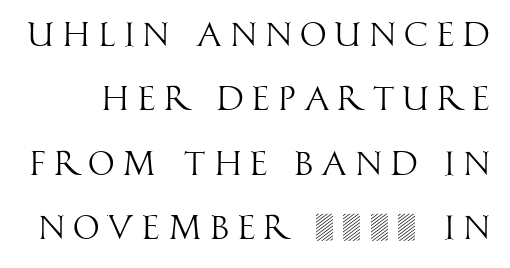
A clean baseline with only descenders dipping below it. This reads as an unemphasized weight, regular at the heaviest. The letters stand upright; this is a roman face. Font category for this specimen: sans-serif. Think of a printed novel: that variable character pitch is what you see here.
